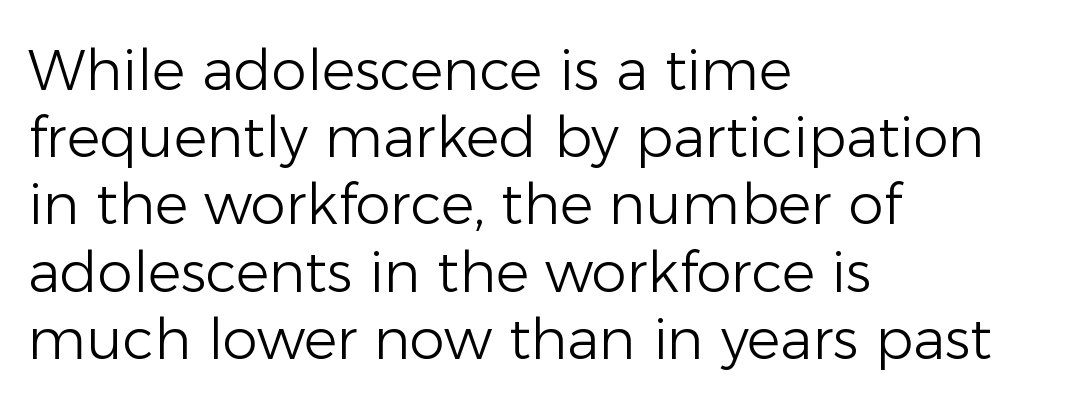
Alignment: flush left. Serif or sans? Sans — the stroke terminals are bare. The specimen reads as upright at a glance. Quick note: underline off. A typesetter would call this proportional, since set widths differ per character. Look at the tracking — it's just the regular setting, nothing added.
